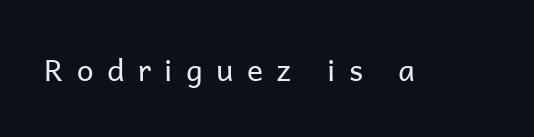
Q: Is the text bold? A: No.
Q: Is the text italic (slanted)? A: No, it is upright.
Q: Is the typeface a serif or a sans-serif typeface? A: Sans-serif.
Q: Is the text underlined? A: No.
Q: Is the spacing between letters normal or unusually wide? A: Unusually wide.
Q: Width (condensed, normal, or wide)? A: Normal.
Q: Stroke contrast? A: Low.
Q: x-height? A: Medium.
Q: Monospaced? A: No.
